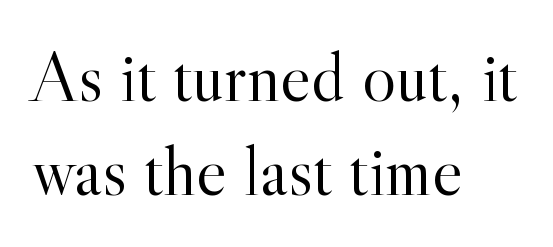
{"serif": "yes", "italic": "no", "bold": "no", "weight": "light", "width": "normal", "x_height": "small", "monospaced": "no", "underline": "no", "align": "left", "line_spacing": "normal", "line_spacing_ratio": 1.31, "letter_spacing": "normal", "letter_spacing_em": 0.0, "glyph_px": 72}
